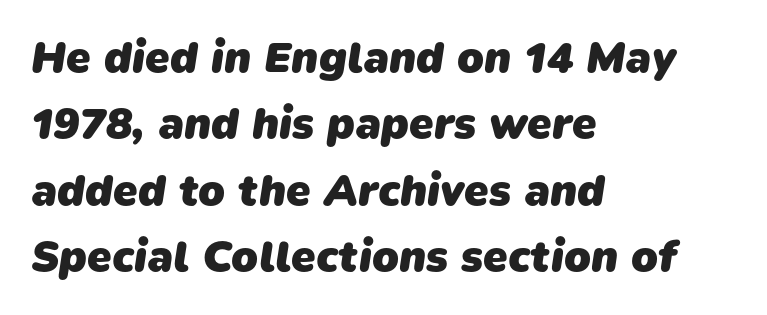
Does extra space separate the letters? No, they use regular spacing. Weight check: bold — yes, fully. Anything drawn beneath the words? Only blank space. A typesetter would label this face a sans. These lines are set flush left with a ragged right edge.
